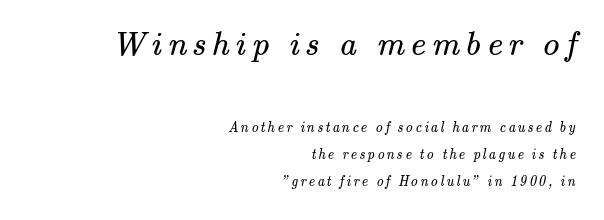
The passage shown stacks its lines with a broad gap. Is this a fixed-width face? No — the glyphs have proportional, varying widths. This sample is right-justified, so line beginnings fall wherever the words allow. Letters have the restrained weight of plain body copy at most. Is this a sans? No — the strokes have serifs. The words here are not underlined.
